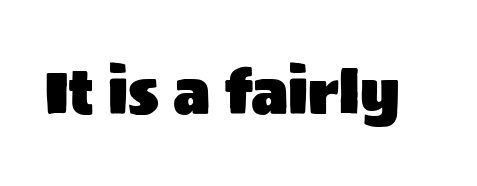
{"serif": "no", "italic": "no", "width": "normal", "stroke_contrast": "medium", "x_height": "large", "monospaced": "no", "underline": "no", "letter_spacing": "normal", "letter_spacing_em": 0.0, "glyph_px": 58}
